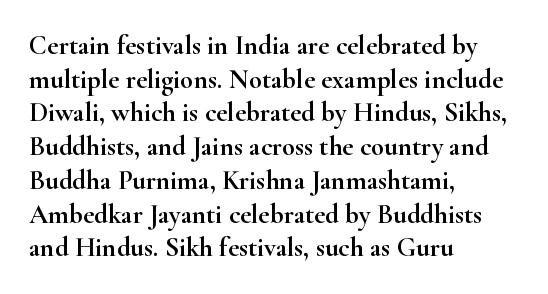
This is the regular roman posture of the typeface. Does extra space separate the letters? No, they use regular spacing. One-word summary of the alignment: left. How would I describe the line gaps? Plain and ordinary.
